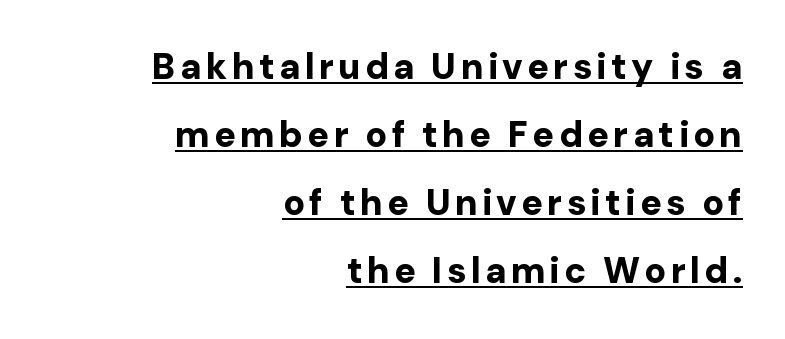
{"serif": "no", "italic": "no", "bold": "yes", "weight": "bold", "width": "normal", "stroke_contrast": "low", "x_height": "medium", "monospaced": "no", "underline": "yes", "align": "right", "line_spacing_ratio": 1.89, "glyph_px": 36}
